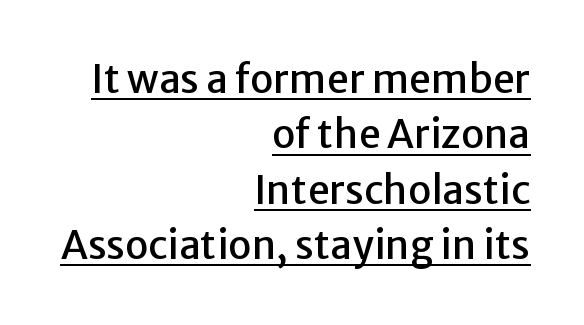
{"serif": "no", "italic": "no", "width": "normal", "stroke_contrast": "low", "x_height": "medium", "monospaced": "no", "underline": "yes", "align": "right", "line_spacing": "normal", "line_spacing_ratio": 1.42, "letter_spacing": "normal", "letter_spacing_em": 0.0, "glyph_px": 39}
